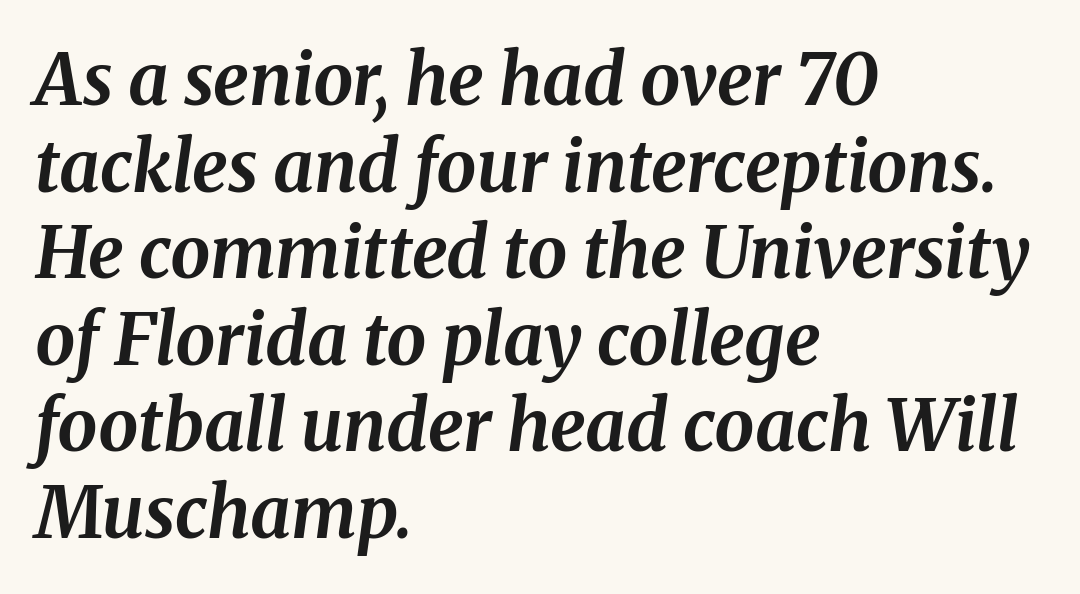
How are the letters spaced? Ordinarily, with no added tracking. The text block is weighted toward the left margin, trailing off unevenly rightward. The letters are slanted; this is an italic face. Rule under the text: the space is simply empty. A typesetter would call this proportional, since set widths differ per character. Is the type bold? Yes — the strokes are clearly thick and heavy.
